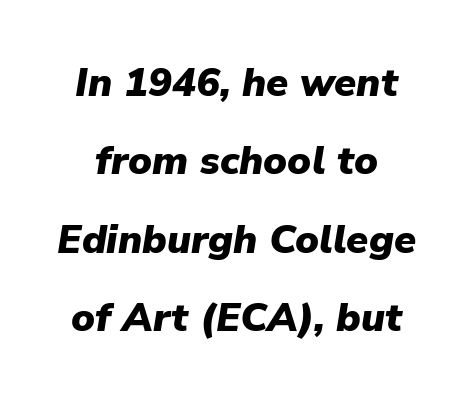
{"italic": "yes", "lean": "right", "slant_degrees": 9, "bold": "yes", "weight": "heavy", "width": "normal", "stroke_contrast": "low", "x_height": "medium", "monospaced": "no", "underline": "no", "line_spacing": "loose", "line_spacing_ratio": 1.96, "letter_spacing": "normal", "letter_spacing_em": 0.0, "glyph_px": 40}
